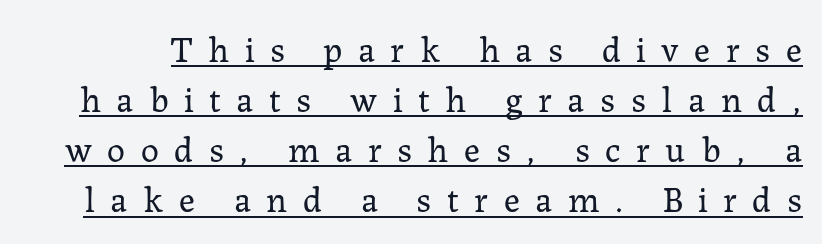
{"serif": "yes", "italic": "no", "bold": "no", "weight": "regular", "width": "normal", "stroke_contrast": "low", "x_height": "medium", "monospaced": "no", "underline": "yes", "line_spacing": "normal", "line_spacing_ratio": 1.39, "letter_spacing": "wide", "letter_spacing_em": 0.43, "glyph_px": 36}
